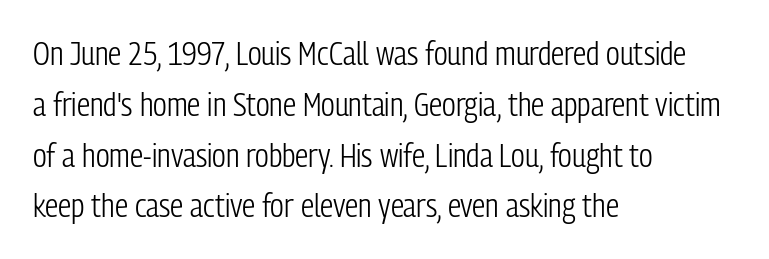
Posture: upright roman. Looks like regular typesetting: each glyph gets only the width it needs. The paragraph has a hard left edge and a soft right edge. A quiet, ordinary-to-light weight characterises the typeface.
